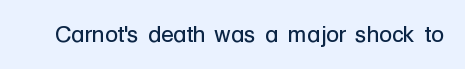
Q: Is the text bold? A: No.
Q: Is the text italic (slanted)? A: No, it is upright.
Q: Is the text underlined? A: No.
Q: Is the spacing between letters normal or unusually wide? A: Normal.
